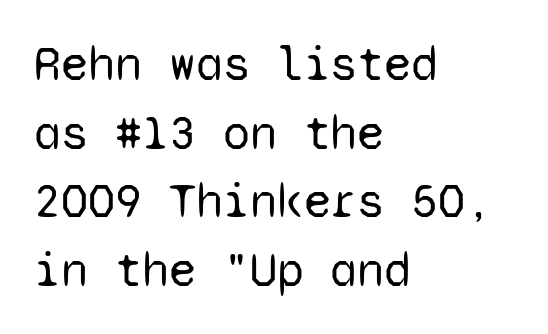
Is this a fixed-width face? Yes — each glyph sits in an identical cell. Caption: multi-line text, flush left, ragged right. Horizontal bands of white between lines are of average thickness. The font sits on the lighter half of the weight spectrum, regular included. The lettering stays uniformly vertical, giving the passage a roman look. You could call the tracking neutral — neither tight nor loose.
